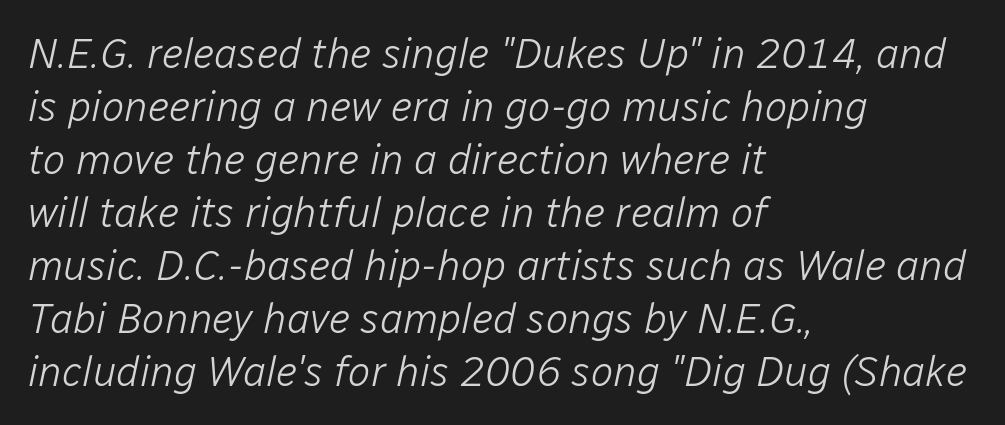
The image shows 42 px light type, italic (leaning right); set left-aligned, normal line spacing (1.26x), normal letter spacing, not underlined; low stroke contrast and a medium x-height.
